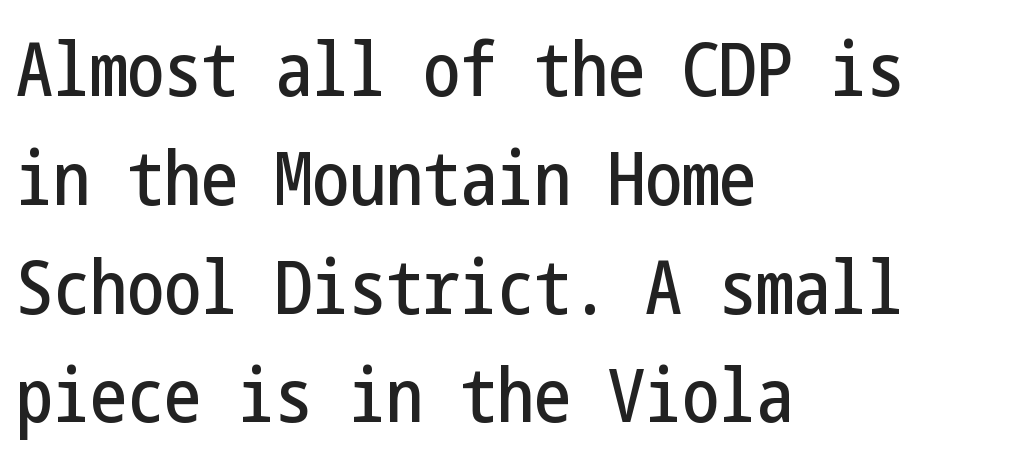
{"serif": "no", "italic": "no", "width": "condensed", "stroke_contrast": "low", "x_height": "medium", "underline": "no", "align": "left", "line_spacing": "normal", "line_spacing_ratio": 1.47, "letter_spacing": "normal", "letter_spacing_em": 0.0, "glyph_px": 74}
